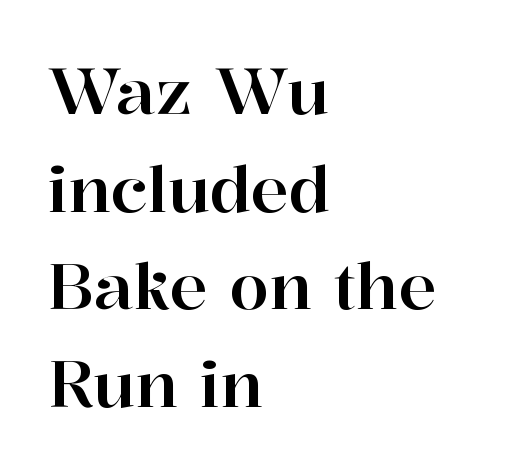
{"serif": "yes", "italic": "no", "width": "normal", "stroke_contrast": "high", "x_height": "medium", "monospaced": "no", "underline": "no", "align": "left", "line_spacing": "normal", "line_spacing_ratio": 1.55, "letter_spacing": "normal", "letter_spacing_em": 0.0, "glyph_px": 63}
